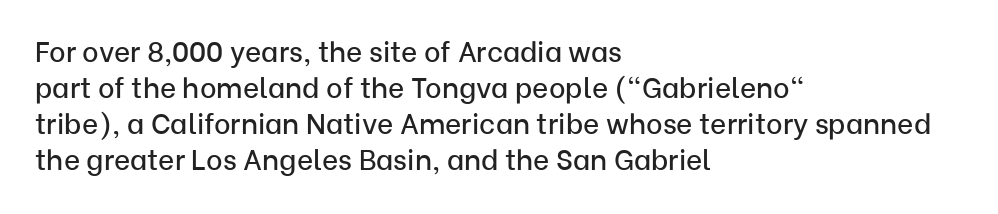
Q: Is the text italic (slanted)? A: No, it is upright.
Q: Is the typeface a serif or a sans-serif typeface? A: Sans-serif.
Q: Is the text underlined? A: No.
Q: How is the paragraph aligned? A: Left-aligned.
Q: Is the spacing between letters normal or unusually wide? A: Normal.
Q: Is the spacing between lines tight, normal or loose? A: Normal.
Q: Width (condensed, normal, or wide)? A: Normal.
Q: Stroke contrast? A: Low.
Q: x-height? A: Medium.
Q: Monospaced? A: No.
